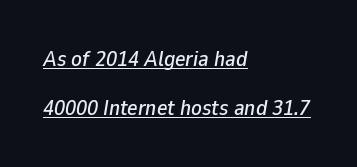
Q: Is the text italic (slanted)? A: Yes, it leans right by about 9 degrees.
Q: Is the text underlined? A: Yes.
Q: How is the paragraph aligned? A: Left-aligned.
Q: Is the spacing between letters normal or unusually wide? A: Normal.
Q: Is the spacing between lines tight, normal or loose? A: Loose.
